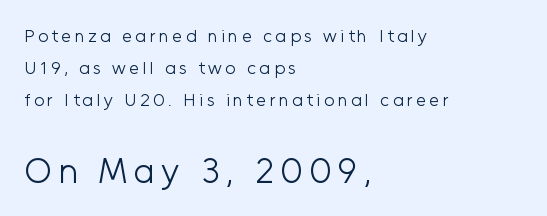
{"serif": "no", "italic": "no", "bold": "no", "weight": "light", "width": "normal", "stroke_contrast": "low", "x_height": "medium", "monospaced": "no", "underline": "no", "align": "left", "line_spacing_ratio": 1.79, "larger_block": "second", "size_ratio": 1.94, "glyph_px": 35}
